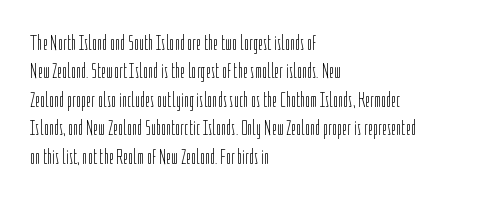
{"italic": "no", "bold": "no", "underline": "no", "align": "left", "line_spacing": "normal", "line_spacing_ratio": 1.29, "letter_spacing": "normal", "letter_spacing_em": 0.0, "glyph_px": 22}
